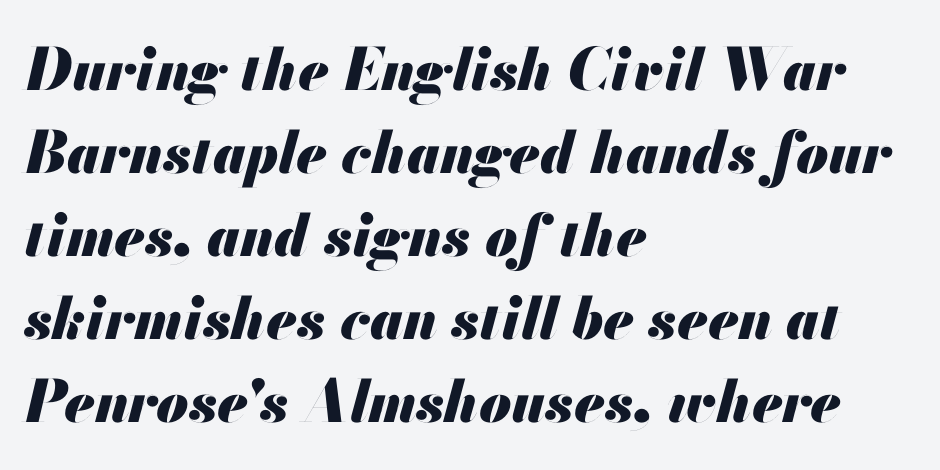
Q: Is the text bold? A: Yes.
Q: Is the text italic (slanted)? A: Yes, it leans right by about 13 degrees.
Q: Is the text underlined? A: No.
Q: How is the paragraph aligned? A: Left-aligned.
Q: Is the spacing between letters normal or unusually wide? A: Normal.
Q: Is the spacing between lines tight, normal or loose? A: Normal.
Q: Width (condensed, normal, or wide)? A: Normal.
Q: Stroke contrast? A: Medium.
Q: x-height? A: Small.
Q: Monospaced? A: No.
